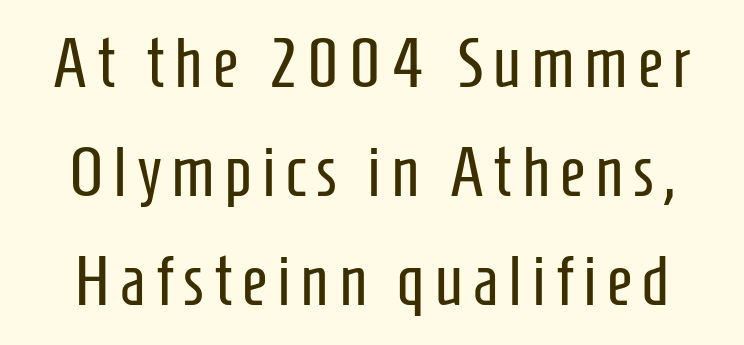
{"serif": "no", "italic": "no", "bold": "no", "weight": "regular", "width": "condensed", "stroke_contrast": "low", "x_height": "medium", "monospaced": "no", "underline": "no", "line_spacing": "normal", "line_spacing_ratio": 1.56, "glyph_px": 70}
